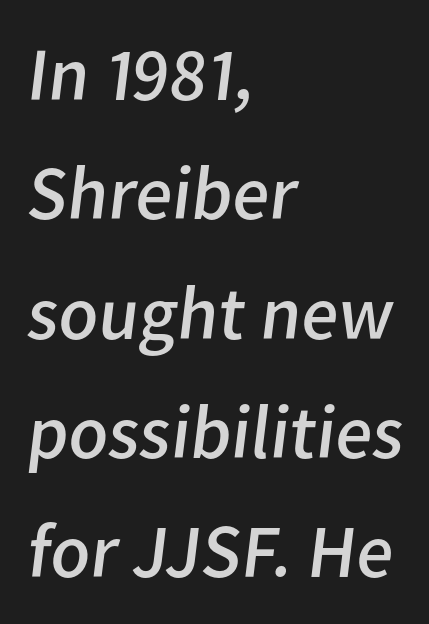
Q: Is the text bold? A: No.
Q: Is the typeface a serif or a sans-serif typeface? A: Sans-serif.
Q: Is the text underlined? A: No.
Q: How is the paragraph aligned? A: Left-aligned.
Q: Is the spacing between letters normal or unusually wide? A: Normal.
Q: Is the spacing between lines tight, normal or loose? A: Normal.
Q: Width (condensed, normal, or wide)? A: Normal.
Q: Stroke contrast? A: Low.
Q: x-height? A: Medium.
Q: Monospaced? A: No.
